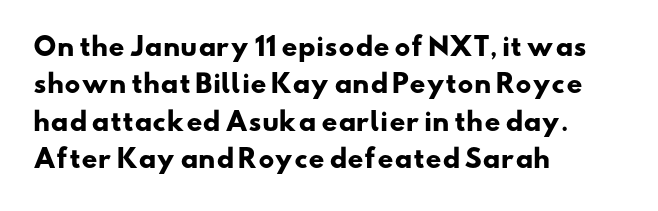
Q: Is the text bold? A: Yes.
Q: Is the text underlined? A: No.
Q: How is the paragraph aligned? A: Left-aligned.
Q: Is the spacing between letters normal or unusually wide? A: Normal.
Q: Is the spacing between lines tight, normal or loose? A: Normal.
